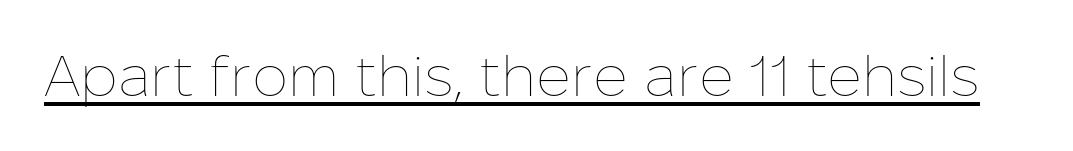
The image shows 57 px thin type, upright; set normal letter spacing, underlined; low stroke contrast and a medium x-height.
